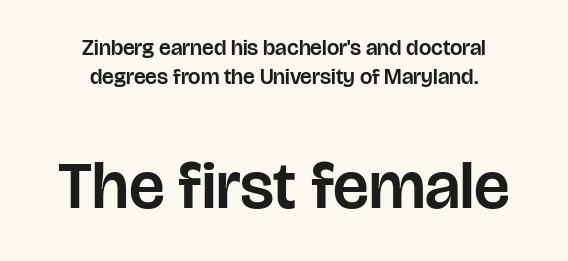
These lines sit exactly where default settings would place them. The passage shown is typeset with a sans-serif family. The gaps between neighbouring characters are ordinary and unremarkable. If you folded the block vertically in half, each line would mirror itself in length. The rendering enlarges the type as you move from the upper chunk to the lower. Does the lettering tilt? It doesn't — this is upright.
